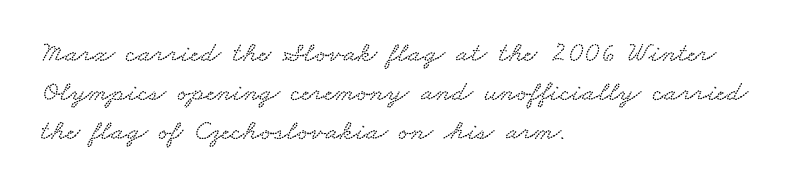
These lines stack with their left ends in a neat column. Rows of type keep a routine distance in the vertical direction. Do the characters align in a grid? No, the font is proportional. Letters rest on an invisible, unmarked baseline.
